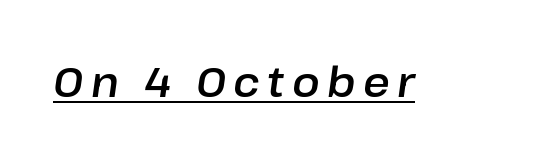
{"italic": "yes", "lean": "right", "slant_degrees": 8, "width": "normal", "stroke_contrast": "low", "x_height": "medium", "monospaced": "no", "underline": "yes", "glyph_px": 41}
